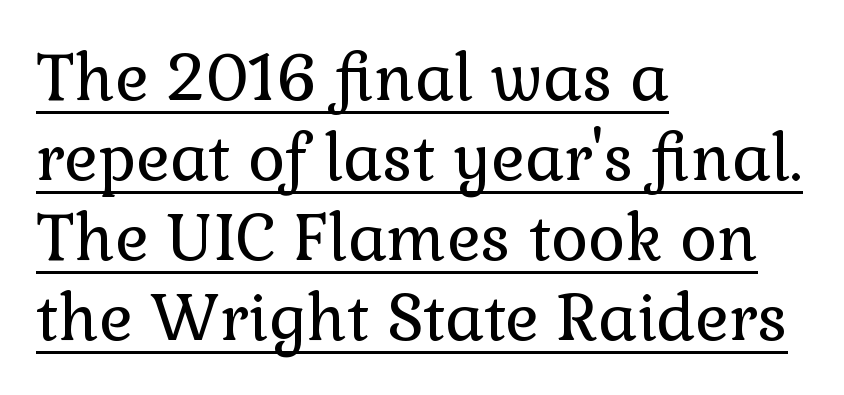
Q: Is the text bold? A: No.
Q: Is the text italic (slanted)? A: No, it is upright.
Q: Is the typeface a serif or a sans-serif typeface? A: Serif.
Q: Is the text underlined? A: Yes.
Q: How is the paragraph aligned? A: Left-aligned.
Q: Is the spacing between letters normal or unusually wide? A: Normal.
Q: Is the spacing between lines tight, normal or loose? A: Normal.
Q: Width (condensed, normal, or wide)? A: Normal.
Q: x-height? A: Medium.
Q: Monospaced? A: No.
